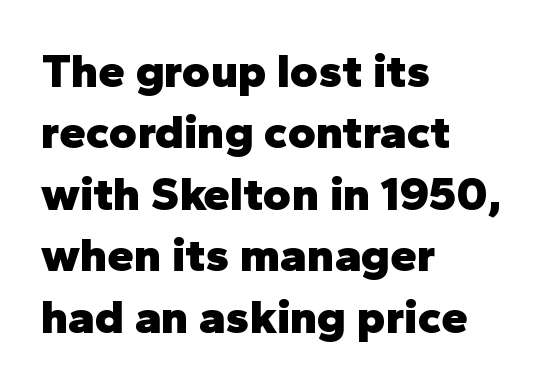
Q: Is the text bold? A: Yes.
Q: Is the text italic (slanted)? A: No, it is upright.
Q: Is the typeface a serif or a sans-serif typeface? A: Sans-serif.
Q: Is the text underlined? A: No.
Q: How is the paragraph aligned? A: Left-aligned.
Q: Is the spacing between letters normal or unusually wide? A: Normal.
Q: Is the spacing between lines tight, normal or loose? A: Normal.
Q: Width (condensed, normal, or wide)? A: Normal.
Q: Stroke contrast? A: Low.
Q: x-height? A: Medium.
Q: Monospaced? A: No.
